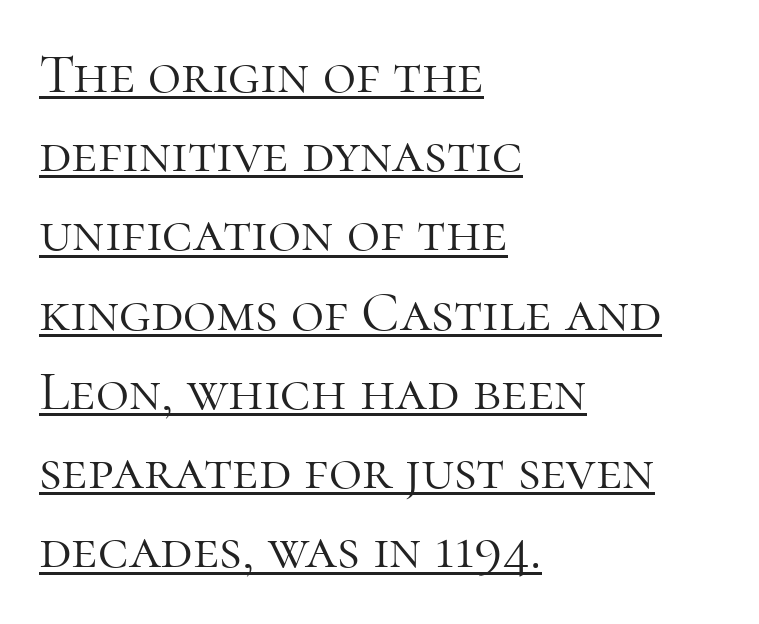
{"serif": "yes", "italic": "no", "bold": "no", "weight": "light", "width": "normal", "stroke_contrast": "high", "x_height": "medium", "monospaced": "no", "underline": "yes", "align": "left", "line_spacing": "normal", "line_spacing_ratio": 1.39, "letter_spacing": "normal", "letter_spacing_em": 0.0, "glyph_px": 57}
